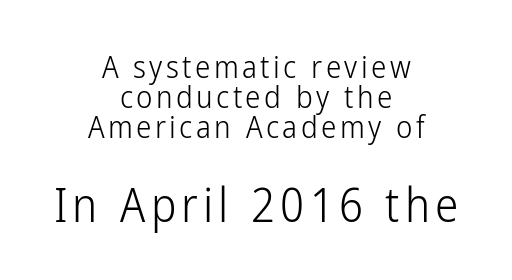
{"serif": "no", "italic": "no", "bold": "no", "weight": "light", "width": "condensed", "stroke_contrast": "low", "x_height": "medium", "monospaced": "no", "underline": "no", "align": "center", "line_spacing": "tight", "line_spacing_ratio": 0.96, "larger_block": "second", "size_ratio": 1.52, "glyph_px": 47}
